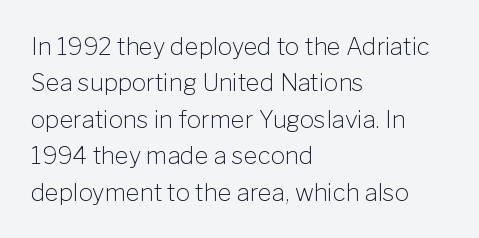
The foot of each line stays bare and open. These lines stack with their left ends in a neat column. Italic: no, the glyphs are upright roman. These lines sit exactly where default settings would place them.
